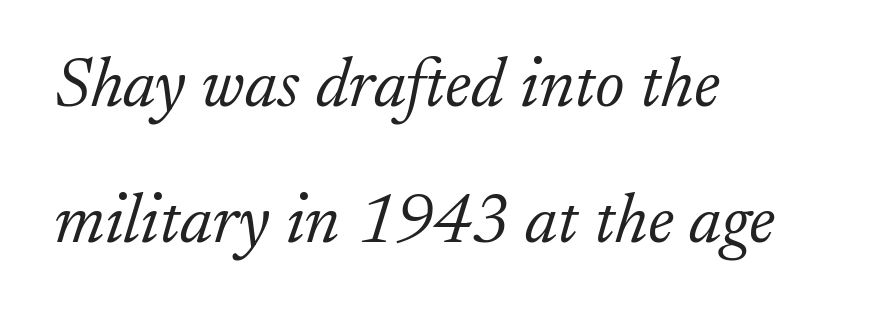
Q: Is the text bold? A: No.
Q: Is the text italic (slanted)? A: Yes, it leans right by about 17 degrees.
Q: Is the typeface a serif or a sans-serif typeface? A: Serif.
Q: Is the text underlined? A: No.
Q: How is the paragraph aligned? A: Left-aligned.
Q: Is the spacing between letters normal or unusually wide? A: Normal.
Q: Is the spacing between lines tight, normal or loose? A: Loose.
Q: Width (condensed, normal, or wide)? A: Normal.
Q: Stroke contrast? A: Low.
Q: x-height? A: Small.
Q: Monospaced? A: No.
